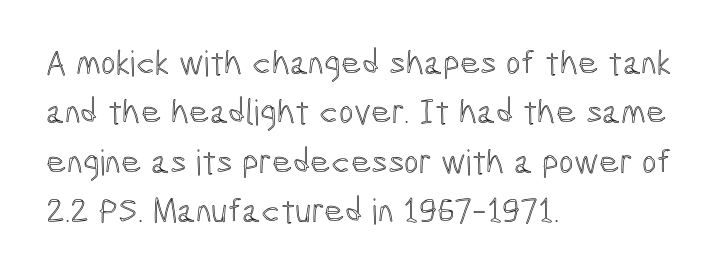
The image shows 35 px condensed type, upright; set left-aligned, normal line spacing (1.41x), normal letter spacing, not underlined; a medium x-height.
